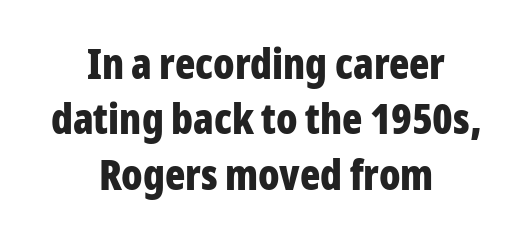
You could not count columns in this text — the font is proportionally spaced. If you folded the block vertically in half, each line would mirror itself in length. Pretty heavy lettering here — definitely bold. The vertical gap from one line to the next is medium. The passage shown is not underscored anywhere. Compared with typical body copy, the letter spacing here is the same.
